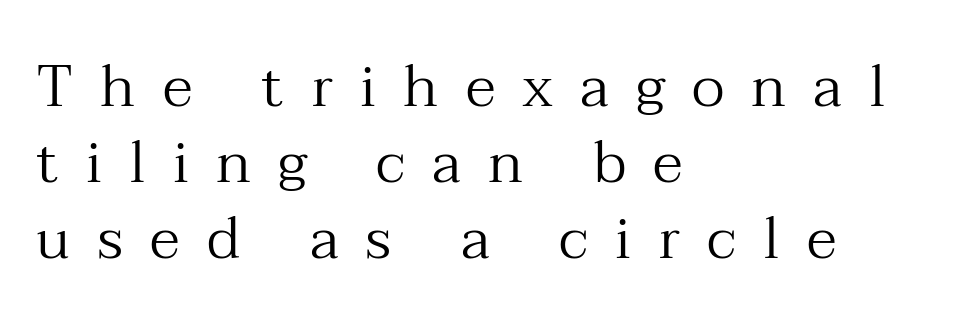
The image shows 59 px regular-weight serif type, upright; set left-aligned, normal line spacing (1.29x), unusually wide letter spacing (+0.46 em), not underlined; medium stroke contrast and a medium x-height.
